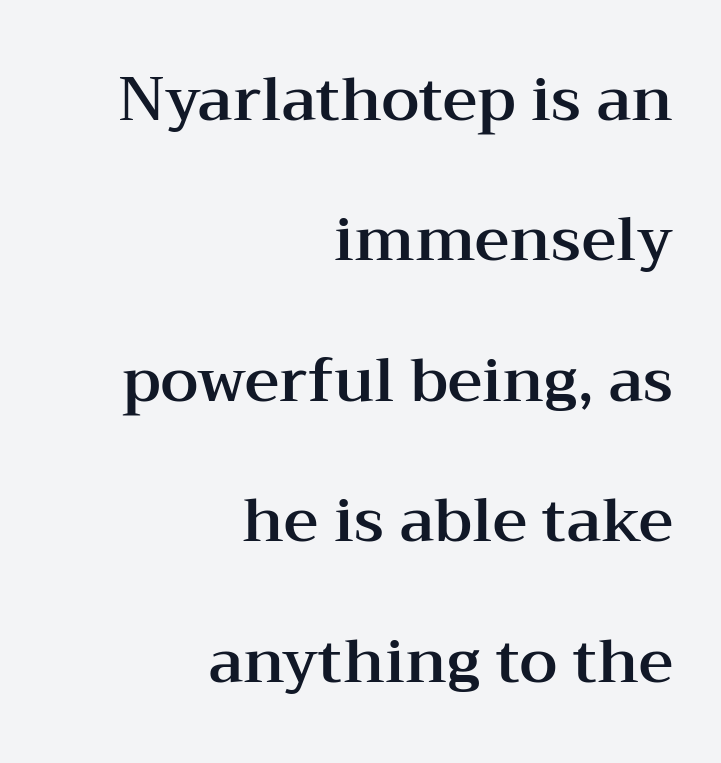
Descenders are the only things crossing below the line. Character widths vary here, with narrow letters taking less room than wide ones. Serif or sans? Serif — the stroke terminals have little feet. Characters follow at the spacing the type designer built in. No italicization has been applied; the sample stays upright. The lines in this sample share a right terminus and differ only in where they begin.
